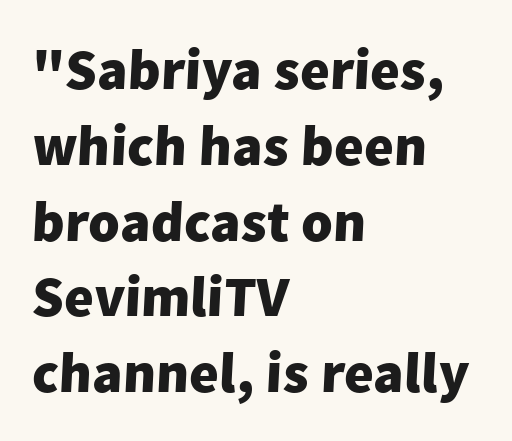
Q: Is the text bold? A: Yes.
Q: Is the typeface a serif or a sans-serif typeface? A: Sans-serif.
Q: Is the text underlined? A: No.
Q: How is the paragraph aligned? A: Left-aligned.
Q: Is the spacing between letters normal or unusually wide? A: Normal.
Q: Is the spacing between lines tight, normal or loose? A: Normal.
Q: Width (condensed, normal, or wide)? A: Normal.
Q: Stroke contrast? A: Low.
Q: x-height? A: Medium.
Q: Monospaced? A: No.
